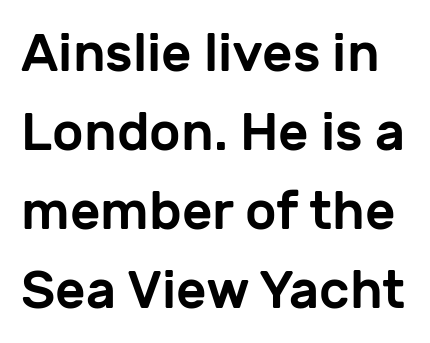
When letters stand straight like this, we call the style roman or upright. Only glyphs here, with clear space below each row. Varying glyph widths throughout — classic text-font behaviour. Look at the bottom of the vertical strokes: they stop flat, with no serifs. Observe the ordinary spacing: letters are neighbours, not strangers.
